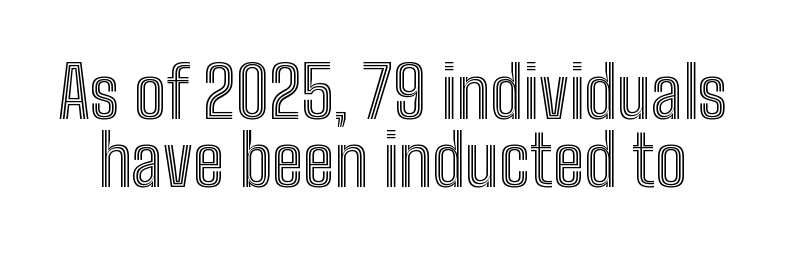
{"italic": "no", "width": "condensed", "x_height": "medium", "monospaced": "no", "underline": "no", "line_spacing": "tight", "line_spacing_ratio": 0.96, "letter_spacing": "normal", "letter_spacing_em": 0.0, "glyph_px": 71}
